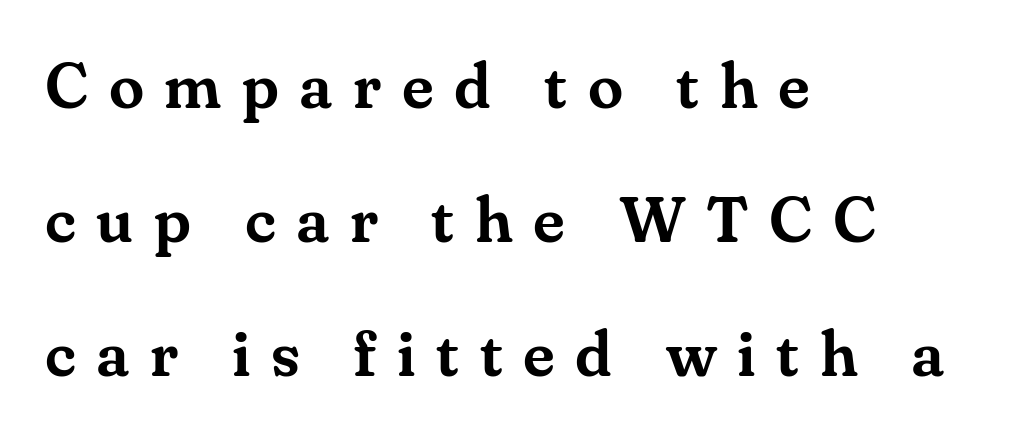
Short note: letters widely spaced. A student would call this left alignment; a typographer would say flush left, rag right. Unlike italic type, these characters show no tilt at all. Think of a printed novel: that variable character pitch is what you see here. Successive baselines arrive slowly, with a big drop between each.
